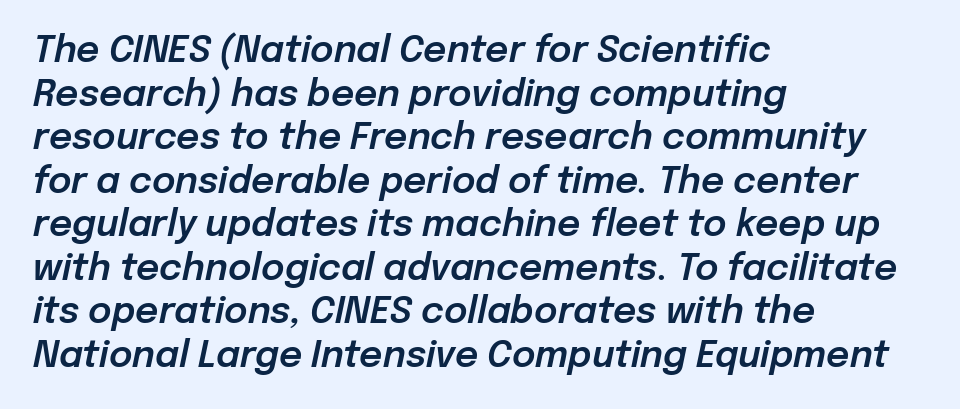
Compared with a centered layout, this one pins lines to the left instead. Here the glyphs are tracked normally, forming tight word shapes. You can tell it's italic because the verticals aren't actually vertical. The glyphs are unaccompanied by any horizontal stroke below them.
